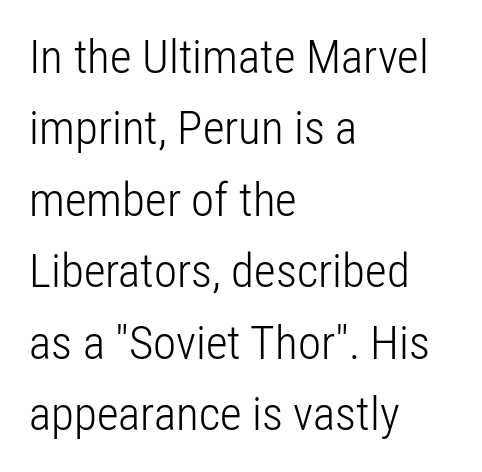
Q: Is the text bold? A: No.
Q: Is the text italic (slanted)? A: No, it is upright.
Q: Is the typeface a serif or a sans-serif typeface? A: Sans-serif.
Q: Is the text underlined? A: No.
Q: How is the paragraph aligned? A: Left-aligned.
Q: Is the spacing between letters normal or unusually wide? A: Normal.
Q: Is the spacing between lines tight, normal or loose? A: Normal.
Q: Width (condensed, normal, or wide)? A: Condensed.
Q: Stroke contrast? A: Low.
Q: x-height? A: Medium.
Q: Monospaced? A: No.
